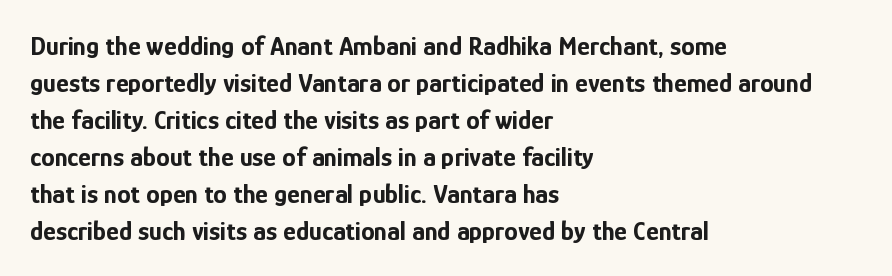
The image shows 27 px bold type, upright; set left-aligned, normal line spacing (1.37x), normal letter spacing, not underlined.
